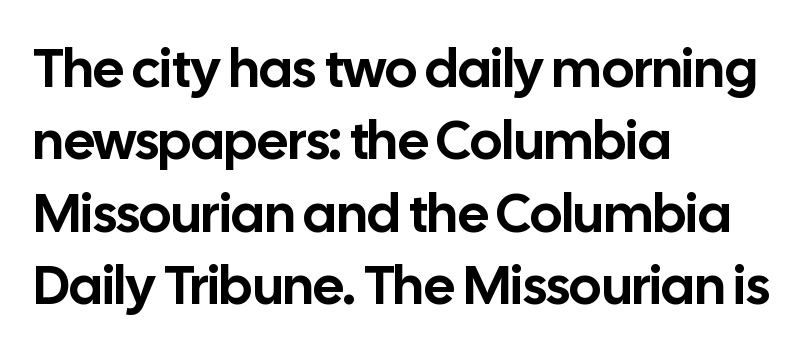
Q: Is the text italic (slanted)? A: No, it is upright.
Q: Is the typeface a serif or a sans-serif typeface? A: Sans-serif.
Q: Is the text underlined? A: No.
Q: How is the paragraph aligned? A: Left-aligned.
Q: Is the spacing between letters normal or unusually wide? A: Normal.
Q: Is the spacing between lines tight, normal or loose? A: Normal.
Q: Width (condensed, normal, or wide)? A: Normal.
Q: Stroke contrast? A: Low.
Q: x-height? A: Medium.
Q: Monospaced? A: No.
